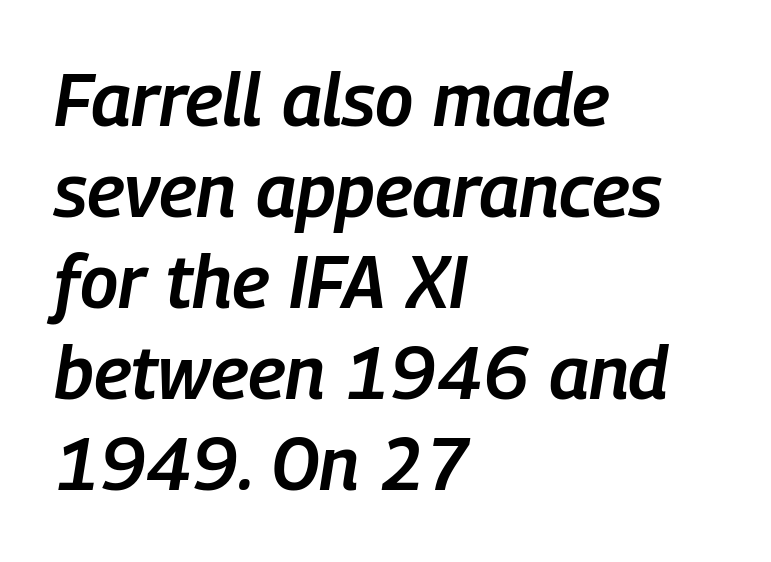
The glyphs look as if they've been sheared to an angle. The letterforms sit shoulder to shoulder at normal distance. These lines stack with their left ends in a neat column. Do the characters align in a grid? No, the font is proportional. Moderately thickened strokes mark this as semibold type.
